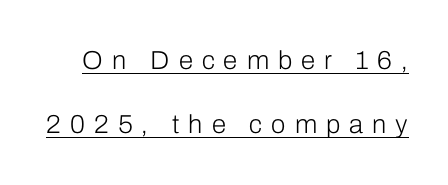
Interline gaps are noticeably wide in this sample. The words here are underlined. The type is letterspaced generously, with wide tracking. Counters stay open thanks to moderate or lighter strokes. The letters stand upright; this is a roman face.
